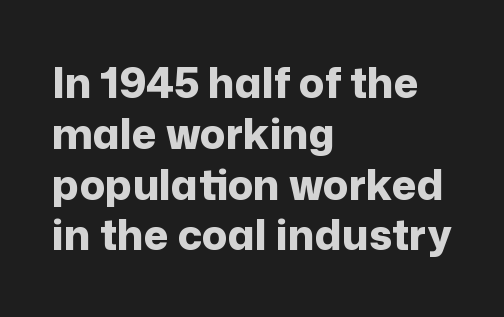
Glance below the letters and you will spot only blank space. Examine the stroke ends and you'll find no serifs. As a designer I'd log this as weight 700, bold. Unlike italic type, these characters show no tilt at all.
